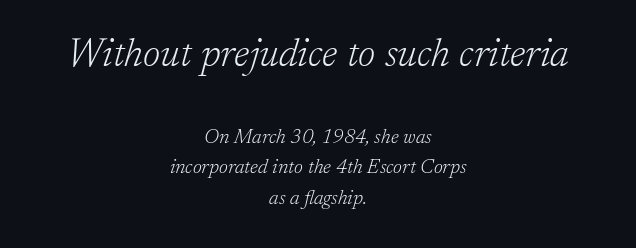
The image shows 39 px light serif type, italic (leaning right); set centered, normal line spacing (1.53x), normal letter spacing, not underlined; the first (top) block is 1.95x larger; low stroke contrast and a medium x-height.
